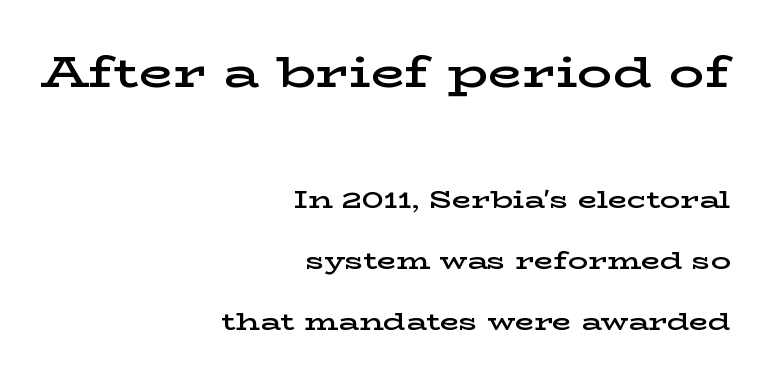
The image shows 44 px semibold, wide serif type, upright; set right-aligned, loose line spacing (2.43x), normal letter spacing, not underlined; the first (top) block is 1.76x larger; low stroke contrast and a medium x-height.
